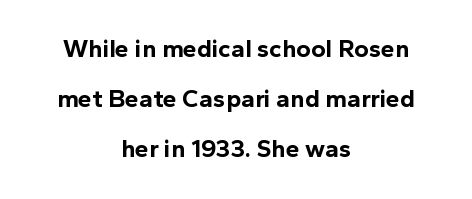
This sample uses plain, unmodified letter spacing. Typesetter's note: full bold, strokes at maximum text heaviness. Quick note: interline space is abundant. Visually the block forms a symmetrical silhouette, jagged on both flanks.
